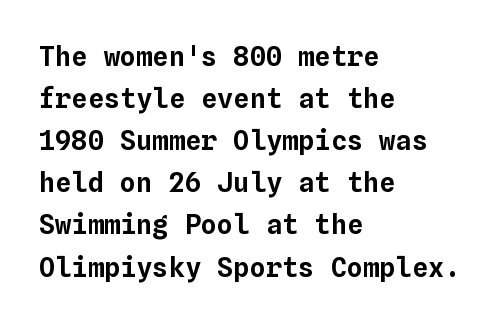
Quick note: underline off. The typesetter chose a ragged-right arrangement here. Posture: straight, roman, zero tilt. Leading: standard. Words appear dense and cohesive because spacing is normal.
